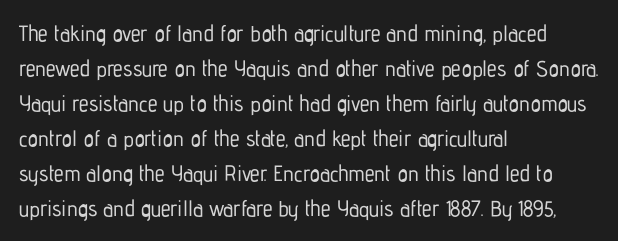
The image shows 22 px text type, upright; set left-aligned, normal line spacing (1.59x), normal letter spacing, not underlined.
